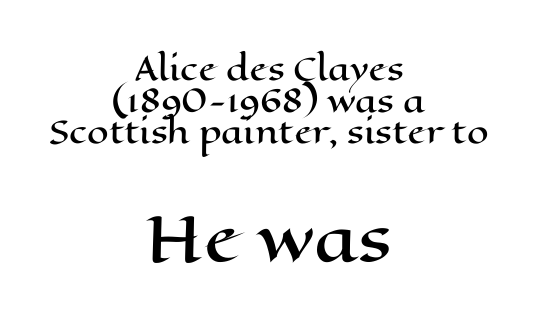
Q: Is the text italic (slanted)? A: No, it is upright.
Q: Is the text underlined? A: No.
Q: How is the paragraph aligned? A: Centered.
Q: Is the spacing between letters normal or unusually wide? A: Normal.
Q: Is the spacing between lines tight, normal or loose? A: Tight.
Q: Which block of text is set in a larger size, the first (top) or the second (bottom)? A: The second (bottom) one.
Q: Width (condensed, normal, or wide)? A: Wide.
Q: Stroke contrast? A: High.
Q: x-height? A: Medium.
Q: Monospaced? A: No.
